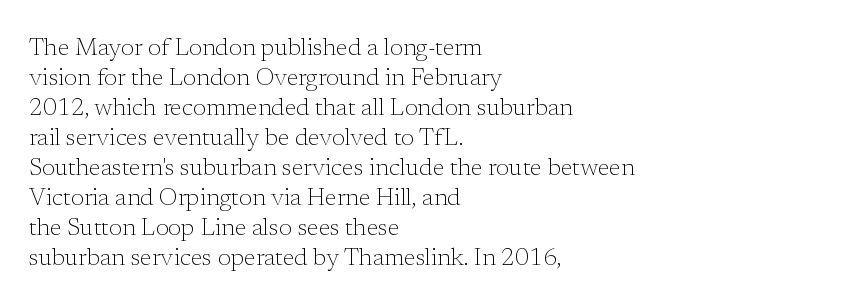
Q: Is the text bold? A: No.
Q: Is the text italic (slanted)? A: No, it is upright.
Q: Is the text underlined? A: No.
Q: How is the paragraph aligned? A: Left-aligned.
Q: Is the spacing between letters normal or unusually wide? A: Normal.
Q: Is the spacing between lines tight, normal or loose? A: Normal.
